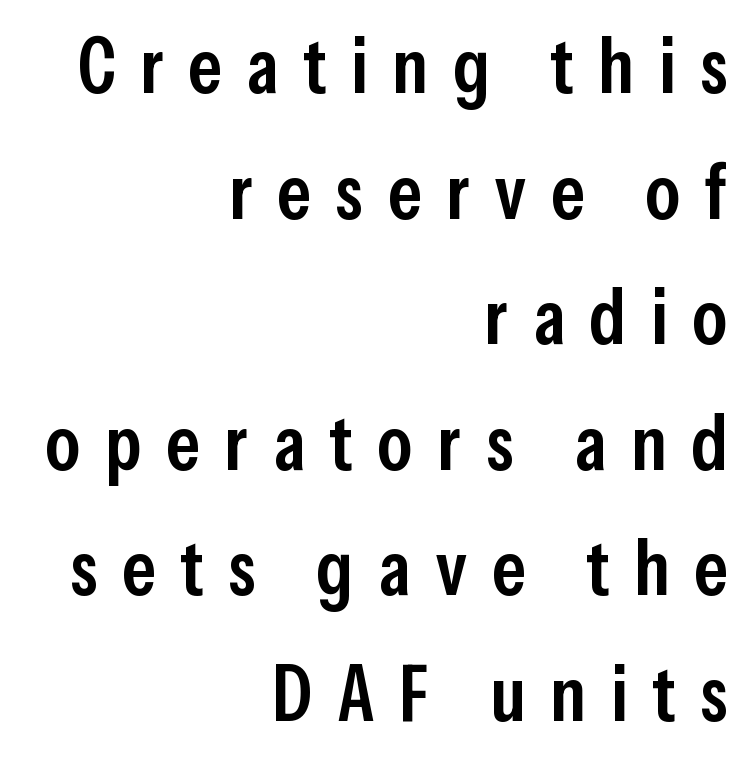
Look at the tracking — it's clearly loosened, letters drifting apart. What weight is shown? A semibold, between regular and bold. Evenly set lines give the paragraph a standard silhouette. Bare-footed words on every line. The font's upright variant was chosen for this text.
